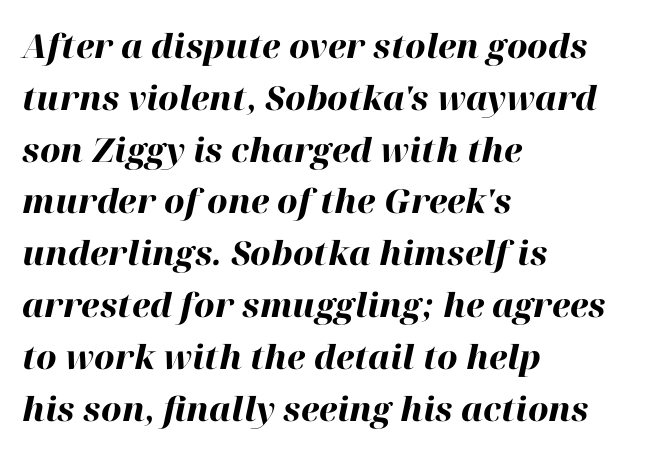
Leftover space on each line is placed entirely after the last word. Proportional: the letters do not fall into vertical columns. Inter-character spacing is left at the font's built-in metrics. Line spacing here is normal. Summary of weight: heavy, a full bold. No word sits above an underline.
